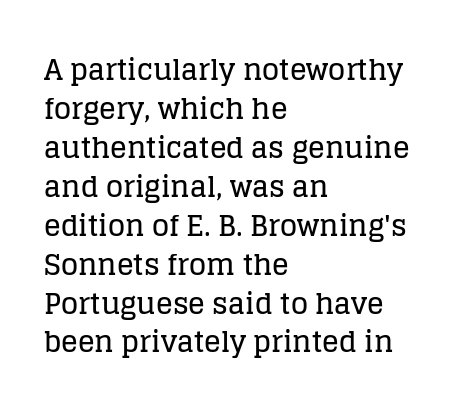
Q: Is the text italic (slanted)? A: No, it is upright.
Q: Is the typeface a serif or a sans-serif typeface? A: Serif.
Q: Is the text underlined? A: No.
Q: How is the paragraph aligned? A: Left-aligned.
Q: Is the spacing between letters normal or unusually wide? A: Normal.
Q: Is the spacing between lines tight, normal or loose? A: Normal.
Q: Width (condensed, normal, or wide)? A: Normal.
Q: Stroke contrast? A: Low.
Q: x-height? A: Large.
Q: Monospaced? A: No.
